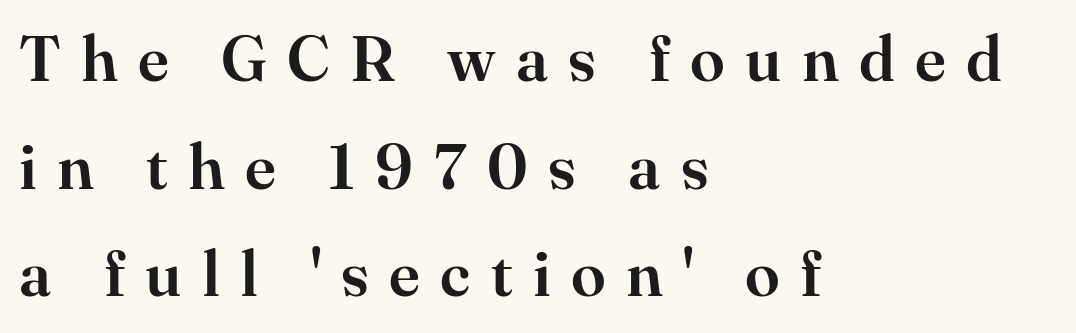
The image shows 63 px serif type, upright; set left-aligned, line spacing 1.71x, unusually wide letter spacing (+0.32 em), not underlined; high stroke contrast and a small x-height.
